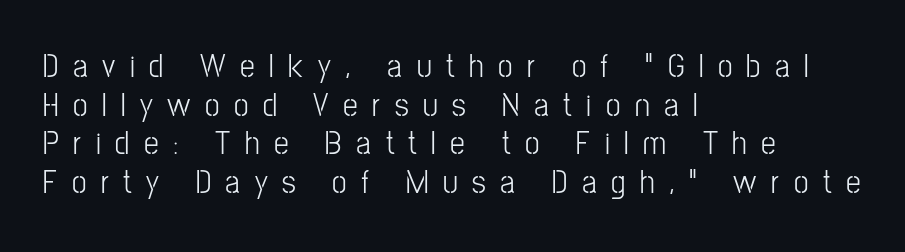
The designer went with a sans here, leaving each stem footless. The lettering stays uniformly vertical, giving the passage a roman look. Lines of text with bare space underneath. What stands out about the letter spacing? Its width — letters are far apart. Note the varied advance widths — an 'i' is clearly narrower than an 'm'. Notice how the passage keeps a crisp vertical edge on the left only.
